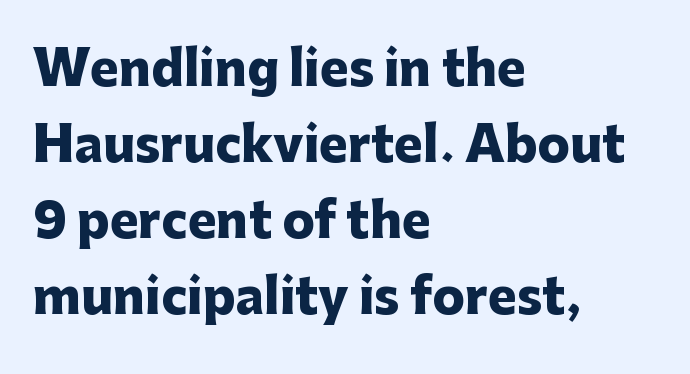
The image shows 48 px heavy sans-serif type, upright; set left-aligned, normal line spacing (1.58x), normal letter spacing, not underlined; low stroke contrast and a medium x-height.
